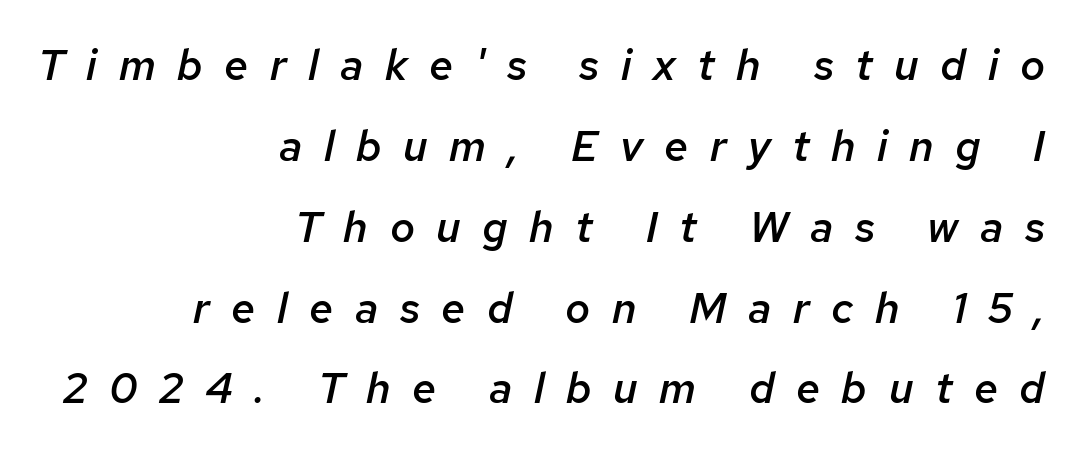
This is oblique type, the kind used for emphasis or titles. This sample is right-justified, so line beginnings fall wherever the words allow. Spacing verdict: proportional, widths tailored to each character. The font is running at a semibold setting, under full bold. Unmarked baselines from the first word to the last.
